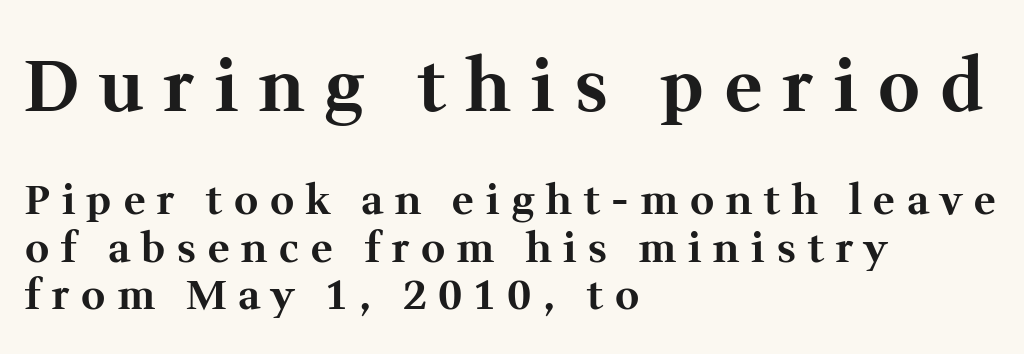
Is this a fixed-width face? No — the glyphs have proportional, varying widths. The paragraph shown leans on its left margin. Typographically, this falls in the serif category. The characters look thick and weighty, a clear bold.
